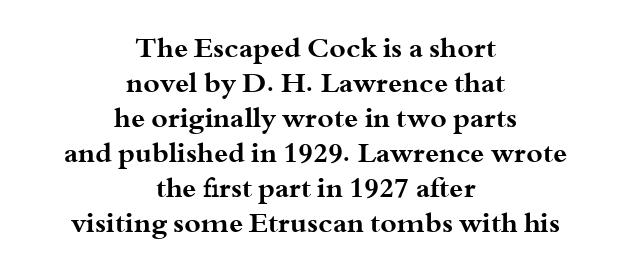
These lines are composed in type with serifs. Beneath every word, the page is bare. Typographic density is high because the face is bold. Do the characters align in a grid? No, the font is proportional.
